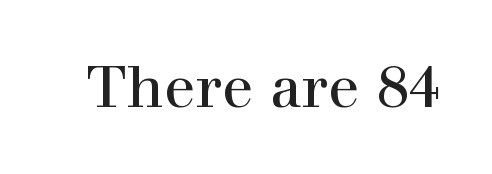
The image shows 58 px serif type, upright; set normal letter spacing, not underlined; a medium x-height.
